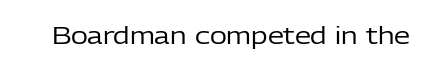
The image shows 23 px text type, upright; set normal letter spacing, not underlined.
